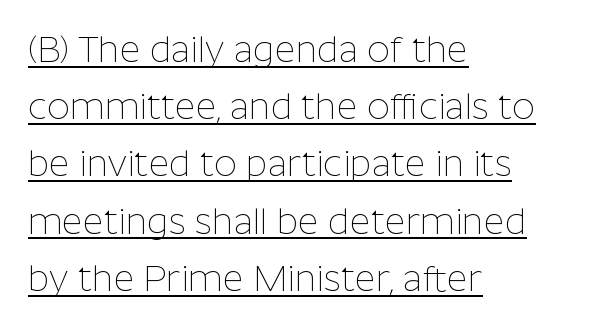
{"serif": "no", "italic": "no", "bold": "no", "weight": "thin", "width": "normal", "stroke_contrast": "low", "x_height": "medium", "monospaced": "no", "underline": "yes", "align": "left", "line_spacing": "normal", "line_spacing_ratio": 1.59, "letter_spacing": "normal", "letter_spacing_em": 0.0, "glyph_px": 36}
